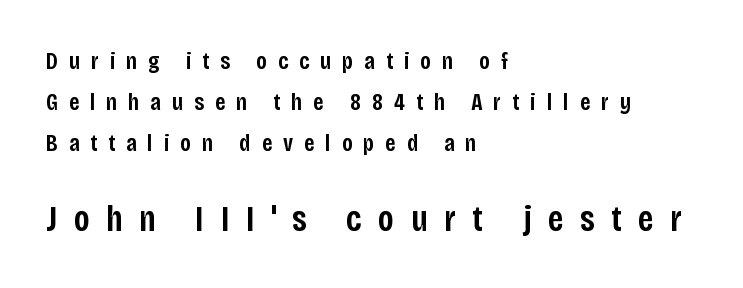
The image shows 36 px semibold, condensed sans-serif type, upright; set left-aligned, normal line spacing (1.7x), unusually wide letter spacing (+0.46 em), not underlined; the second (bottom) block is 1.5x larger; low stroke contrast and a large x-height.
